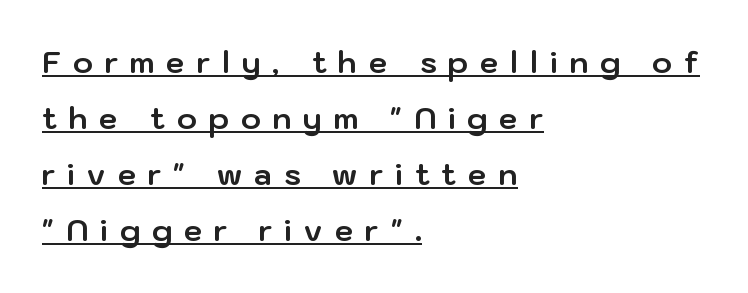
A continuous stroke trails under the words, as in a hyperlink. This sample has the flowing, uneven cadence of proportional lettering. Honestly, the letter spacing is so wide it's the main thing you notice. This rendering uses left alignment, leaving the right contour irregular. Emphasis by weight is at full strength: bold.
